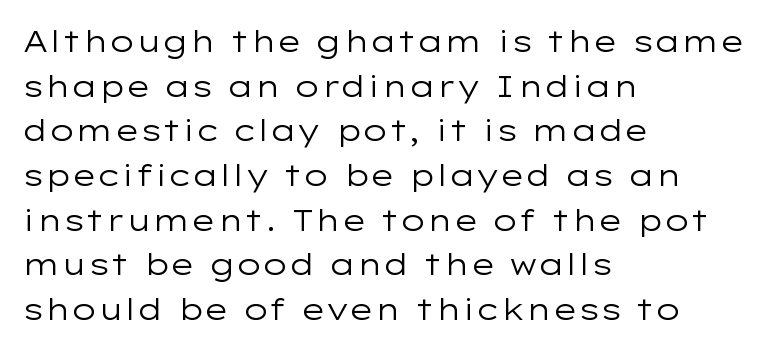
This sample uses plain, unmodified letter spacing. Is this a fixed-width face? No — the glyphs have proportional, varying widths. Notice how descenders clear the ascenders below comfortably — that's standard leading. Nope, no serifs anywhere on these letters.
